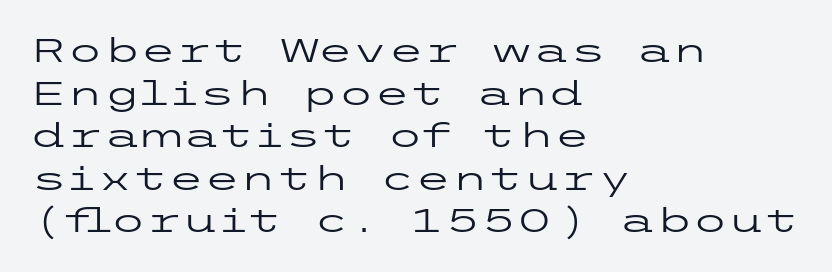
The image shows 33 px regular-weight, wide sans-serif type, upright; set left-aligned, normal line spacing (1.29x), normal letter spacing, not underlined; low stroke contrast and a medium x-height.
